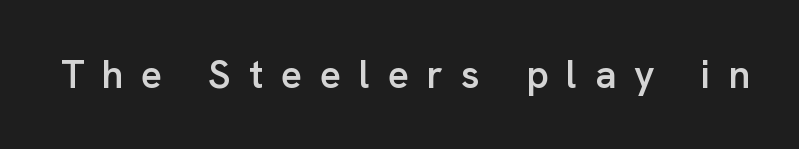
Q: Is the text bold? A: Semi-bold.
Q: Is the text italic (slanted)? A: No, it is upright.
Q: Is the typeface a serif or a sans-serif typeface? A: Sans-serif.
Q: Is the text underlined? A: No.
Q: Is the spacing between letters normal or unusually wide? A: Unusually wide.
Q: Width (condensed, normal, or wide)? A: Normal.
Q: Stroke contrast? A: Low.
Q: x-height? A: Medium.
Q: Monospaced? A: No.
